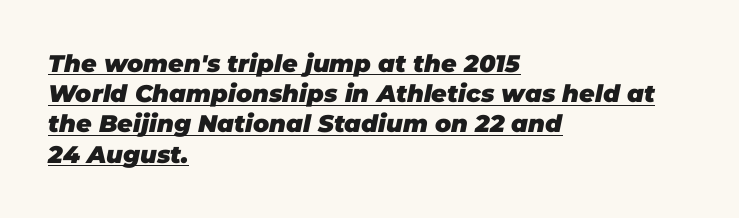
Q: Is the text bold? A: Yes.
Q: Is the text italic (slanted)? A: Yes, it leans right by about 11 degrees.
Q: Is the text underlined? A: Yes.
Q: How is the paragraph aligned? A: Left-aligned.
Q: Is the spacing between letters normal or unusually wide? A: Normal.
Q: Is the spacing between lines tight, normal or loose? A: Normal.
